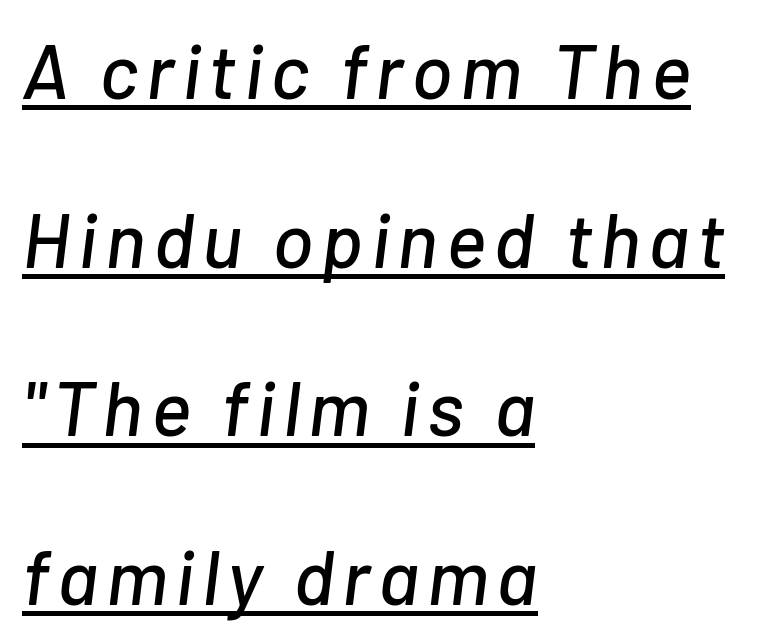
Q: Is the text italic (slanted)? A: Yes, it leans right by about 7 degrees.
Q: Is the text underlined? A: Yes.
Q: How is the paragraph aligned? A: Left-aligned.
Q: Is the spacing between lines tight, normal or loose? A: Loose.
Q: Width (condensed, normal, or wide)? A: Normal.
Q: Stroke contrast? A: Low.
Q: x-height? A: Medium.
Q: Monospaced? A: No.
